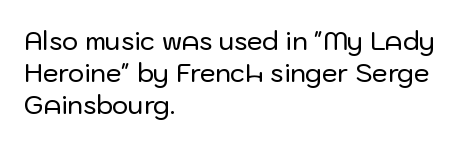
No italicization has been applied; the sample stays upright. This sample uses plain, unmodified letter spacing. Decoration check: the copy has no underline. The typesetter chose a ragged-right arrangement here. Interline gaps are of average width in this sample.
